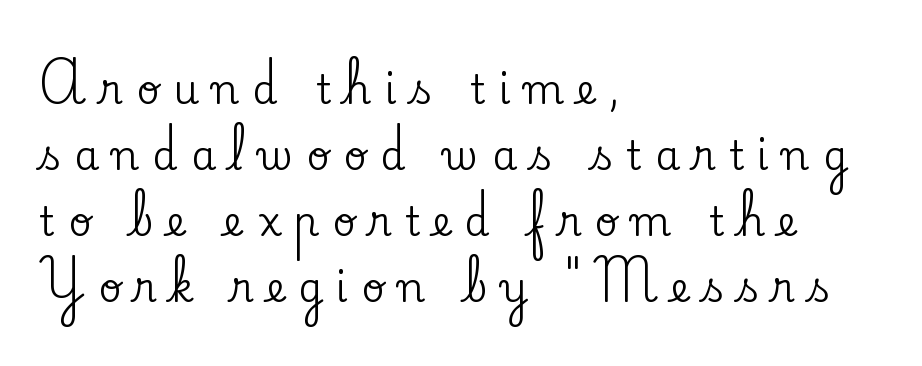
Compared with typical body copy, the letter spacing here is much looser. In terms of letterform style, serifs are clearly present. Tall strokes in this sample are plumb rather than angled. The glyphs are unaccompanied by any horizontal stroke below them. Short and long lines alike share a common starting point at left. These lines sit exactly where default settings would place them.
